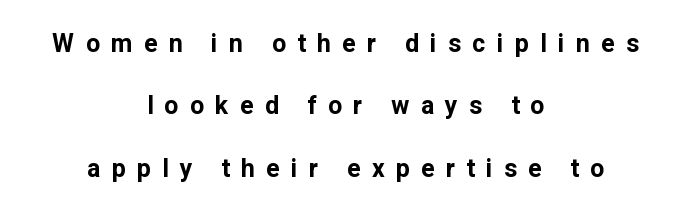
The image shows 25 px bold type, upright; set centered, loose line spacing (2.5x), unusually wide letter spacing (+0.45 em), not underlined.
